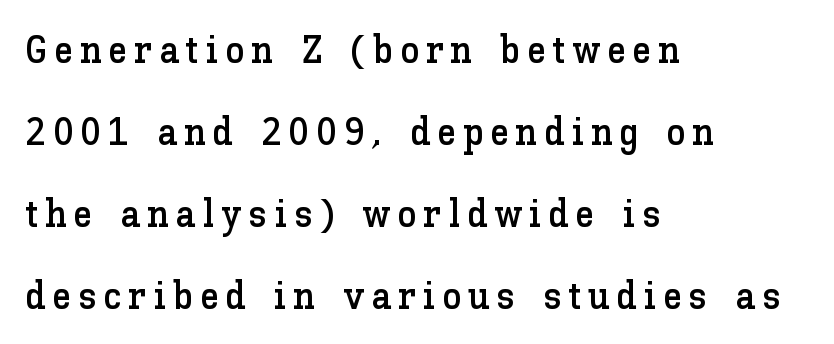
The image shows 39 px text type, upright; set left-aligned, loose line spacing (2.1x), not underlined; low stroke contrast and a medium x-height.
